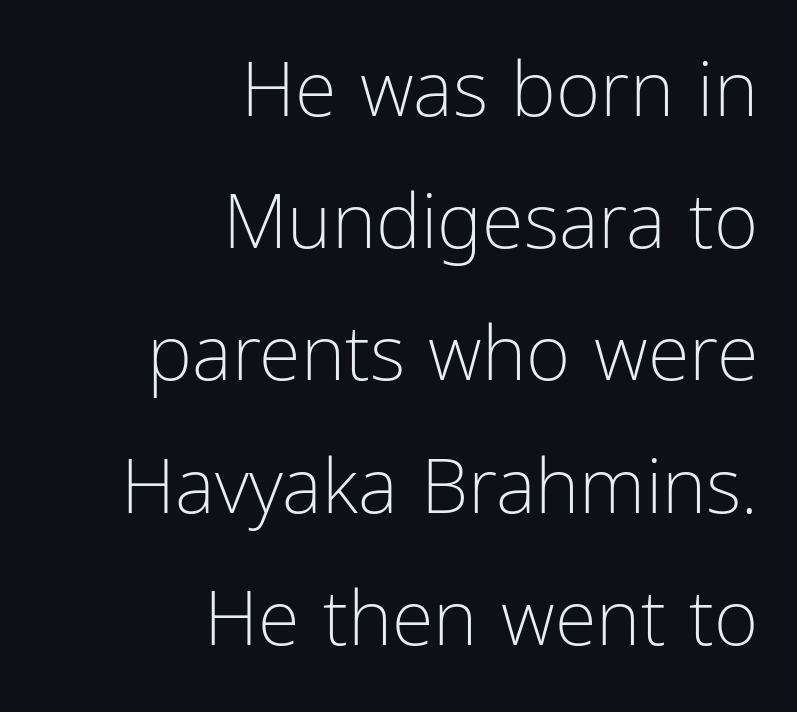
Q: Is the text bold? A: No.
Q: Is the text italic (slanted)? A: No, it is upright.
Q: Is the typeface a serif or a sans-serif typeface? A: Sans-serif.
Q: Is the text underlined? A: No.
Q: How is the paragraph aligned? A: Right-aligned.
Q: Is the spacing between letters normal or unusually wide? A: Normal.
Q: Width (condensed, normal, or wide)? A: Condensed.
Q: Stroke contrast? A: Low.
Q: x-height? A: Medium.
Q: Monospaced? A: No.
